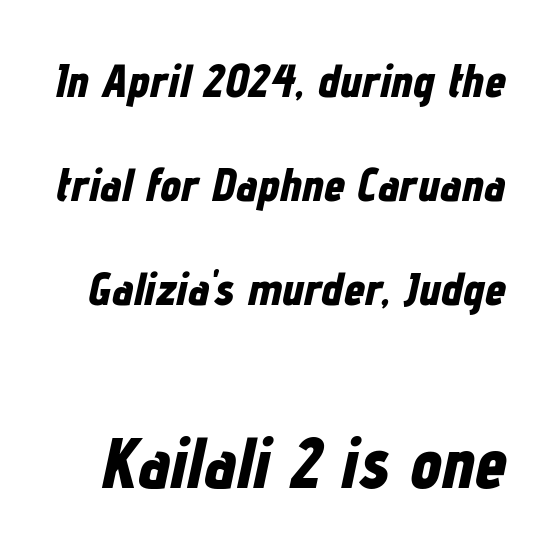
Scale increases going downward across the two blocks. Students, this is bold: see how much ink each stroke carries. The typography opts for an oblique posture over an upright one. Tracking value appears to be zero — textbook default spacing.
